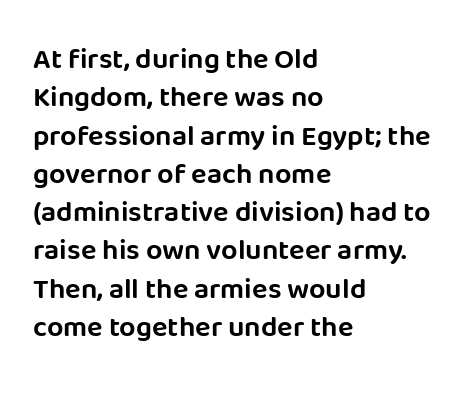
{"serif": "no", "italic": "no", "width": "normal", "stroke_contrast": "low", "x_height": "large", "monospaced": "no", "underline": "no", "align": "left", "line_spacing": "normal", "line_spacing_ratio": 1.32, "letter_spacing": "normal", "letter_spacing_em": 0.0, "glyph_px": 29}
